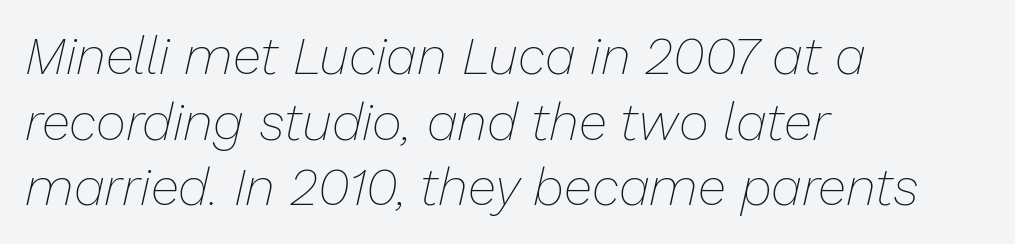
The image shows 52 px thin type, italic (leaning right); set left-aligned, normal line spacing (1.26x), normal letter spacing, not underlined; low stroke contrast and a medium x-height.
